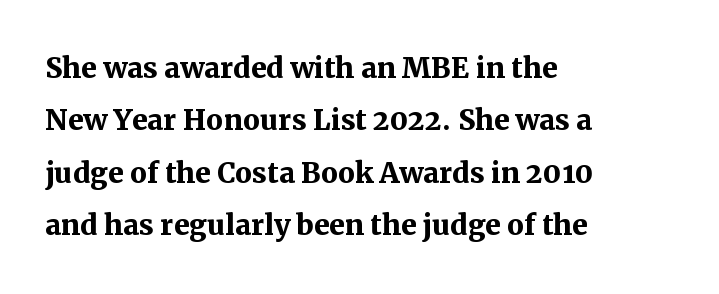
{"serif": "yes", "italic": "no", "bold": "yes", "weight": "semibold", "width": "normal", "stroke_contrast": "medium", "x_height": "medium", "monospaced": "no", "underline": "no", "align": "left", "line_spacing": "normal", "line_spacing_ratio": 1.38, "letter_spacing": "normal", "letter_spacing_em": 0.0, "glyph_px": 38}
